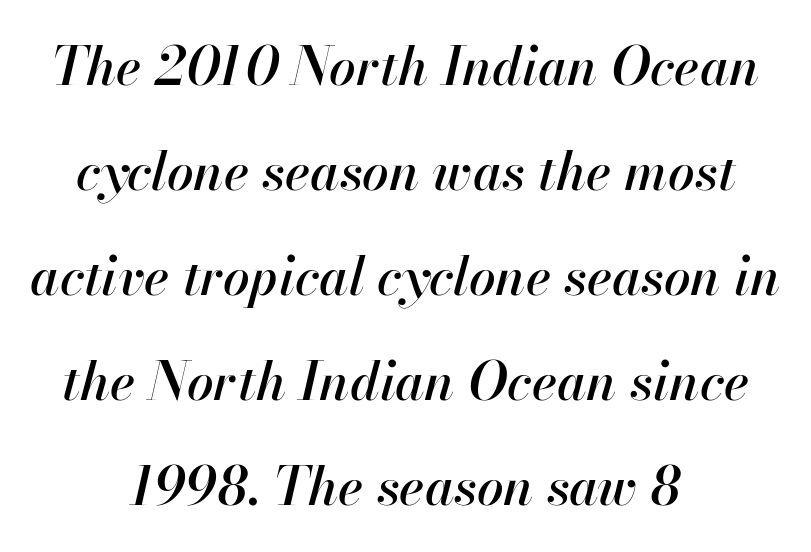
{"italic": "yes", "lean": "right", "slant_degrees": 13, "width": "normal", "stroke_contrast": "high", "x_height": "small", "monospaced": "no", "underline": "no", "align": "center", "line_spacing": "loose", "line_spacing_ratio": 1.98, "letter_spacing": "normal", "letter_spacing_em": 0.0, "glyph_px": 53}
